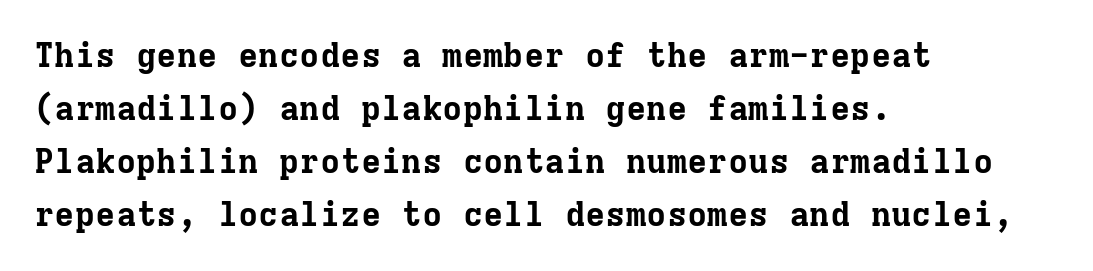
{"serif": "yes", "italic": "no", "bold": "yes", "weight": "bold", "width": "normal", "stroke_contrast": "low", "x_height": "medium", "monospaced": "yes", "underline": "no", "align": "left", "line_spacing": "normal", "line_spacing_ratio": 1.56, "letter_spacing": "normal", "letter_spacing_em": 0.0, "glyph_px": 34}
